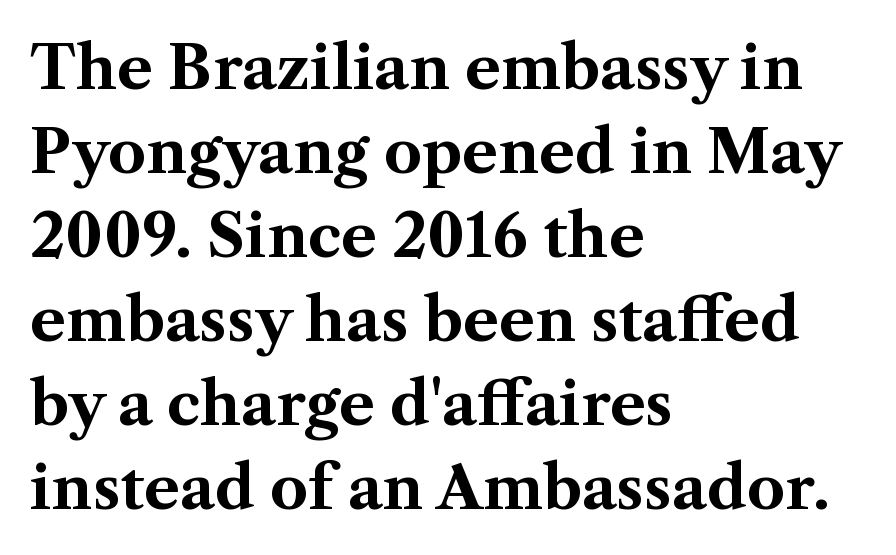
Designer's note — italics off, roman on. Underlining? Definitely not there. Is the block centered? No — it sits flush against the left margin. The rendering uses a bold face; every stroke is thick and dark.
